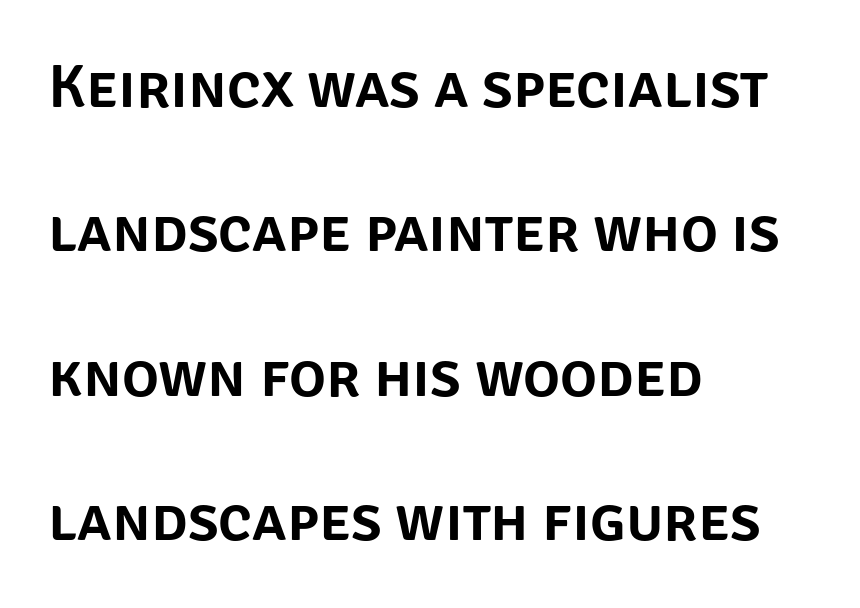
The compositor pushed each line to the left boundary. Tracking here is standard; glyphs follow each other at the usual distance. The face used here is proportionally spaced, like ordinary book or web type. A typesetter would label this face a sans.
